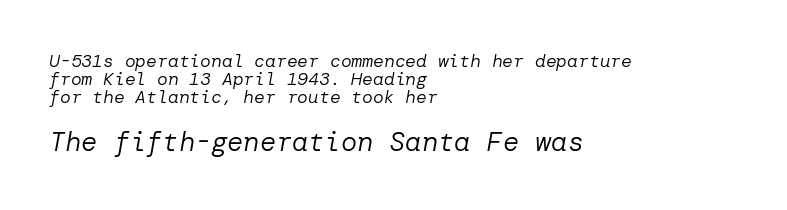
{"italic": "yes", "lean": "right", "slant_degrees": 10, "bold": "no", "underline": "no", "align": "left", "line_spacing": "tight", "line_spacing_ratio": 0.99, "letter_spacing": "normal", "letter_spacing_em": 0.0, "larger_block": "second", "size_ratio": 1.5, "glyph_px": 27}
